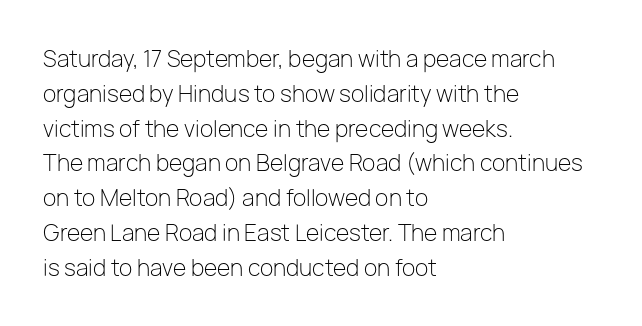
All the whitespace from short lines collects on the right. No extra tracking has been applied to these lines. Characters remain perfectly vertical along every line. The space beneath each line is pristine and unruled. Vertical stems look standard width or narrower in stroke.
